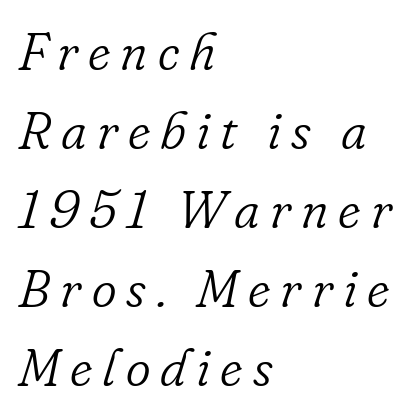
Check where the strokes stop: tiny serifs finish them off. Is the type slanted? Yes — the strokes lean at a clear angle. The passage shown is not bold in any degree. Students, observe: this is what conventionally led text looks like. Character widths vary here, with narrow letters taking less room than wide ones. Layout note: lines flush left.
